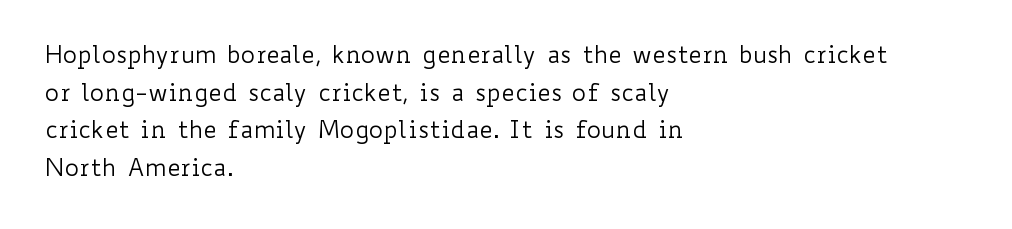
The setting favours the left margin, as ordinary paragraphs usually do. The face looks like a standard text weight, possibly lighter. Each row of text sits above clean, open space. Posture: straight, roman, zero tilt.
